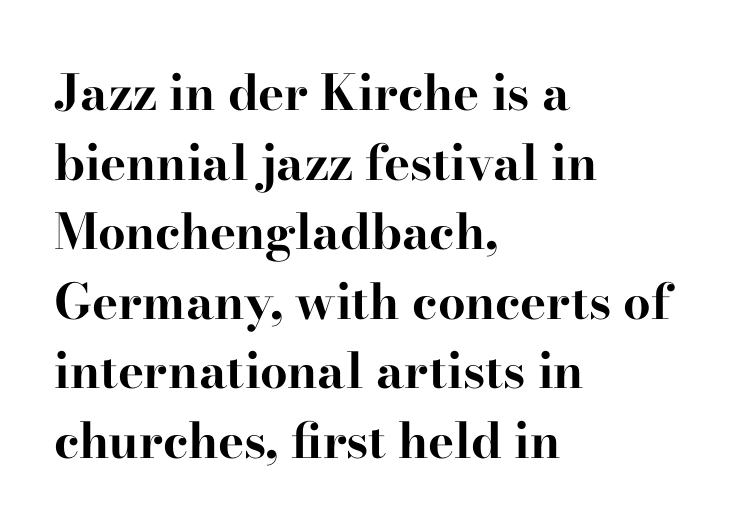
This is the regular roman posture of the typeface. This sample has the flowing, uneven cadence of proportional lettering. The line texture is even and compact thanks to regular tracking. This sample keeps an unexceptional amount of space between lines. The font family rendered here belongs to the serif group. Line beginnings align vertically; line endings do not.
